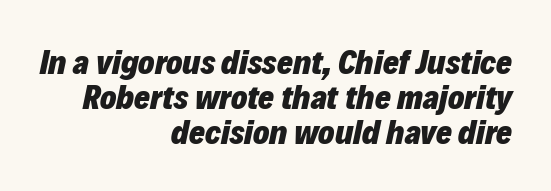
{"italic": "yes", "lean": "right", "slant_degrees": 12, "bold": "yes", "weight": "heavy", "width": "normal", "stroke_contrast": "low", "x_height": "medium", "monospaced": "no", "underline": "no", "align": "right", "line_spacing": "tight", "line_spacing_ratio": 1.03, "letter_spacing": "normal", "letter_spacing_em": 0.0, "glyph_px": 34}
